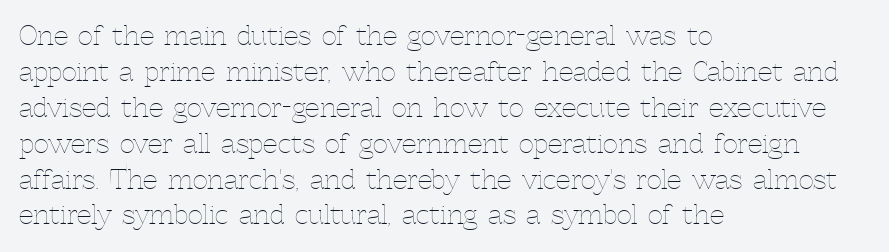
The image shows 26 px text type, upright; set left-aligned, normal line spacing (1.38x), normal letter spacing, not underlined.
